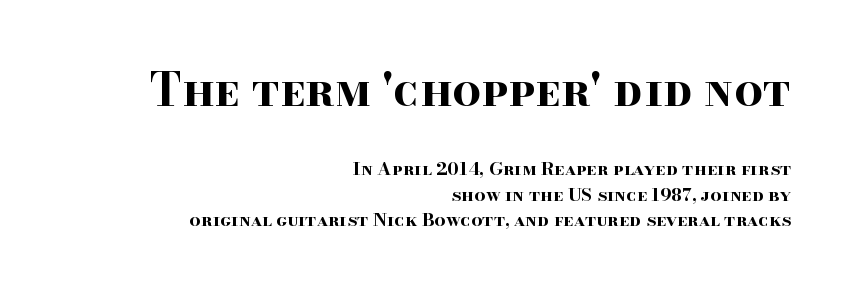
{"serif": "yes", "italic": "no", "bold": "yes", "weight": "bold", "width": "wide", "stroke_contrast": "high", "x_height": "small", "monospaced": "no", "underline": "no", "align": "right", "line_spacing": "normal", "line_spacing_ratio": 1.41, "letter_spacing": "normal", "letter_spacing_em": 0.0, "larger_block": "first", "size_ratio": 2.5, "glyph_px": 45}
